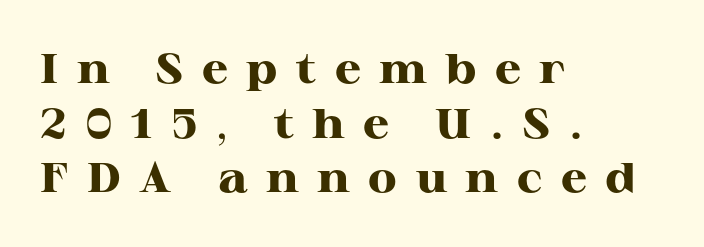
The image shows 42 px heavy, wide serif type, upright; set left-aligned, normal line spacing (1.3x), unusually wide letter spacing (+0.44 em), not underlined; high stroke contrast and a medium x-height.
